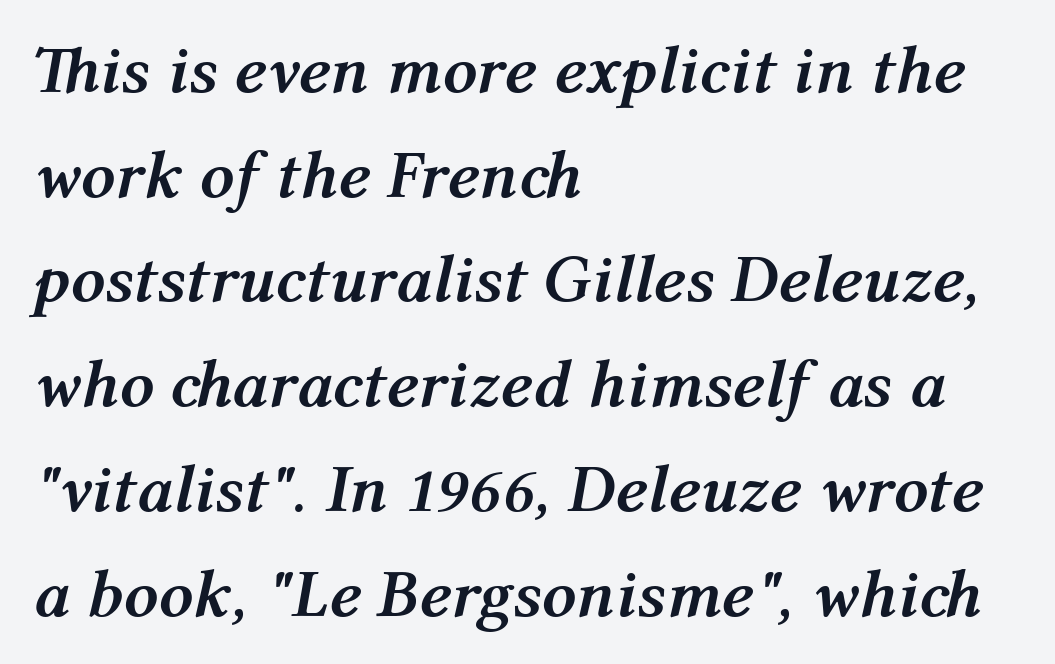
The image shows 68 px semibold type, italic (leaning right); set left-aligned, normal line spacing (1.54x), normal letter spacing, not underlined; medium stroke contrast and a medium x-height.
